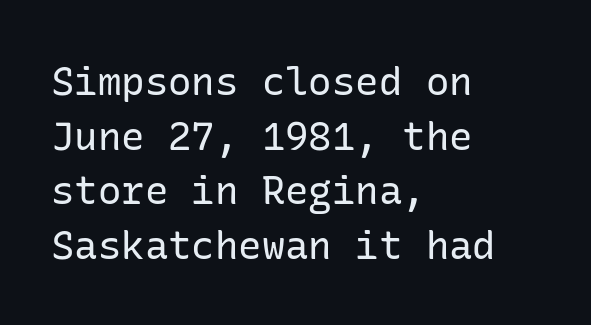
{"serif": "no", "italic": "no", "bold": "no", "weight": "regular", "width": "normal", "stroke_contrast": "low", "x_height": "medium", "underline": "no", "align": "left", "line_spacing": "normal", "line_spacing_ratio": 1.4, "letter_spacing": "normal", "letter_spacing_em": 0.0, "glyph_px": 39}
